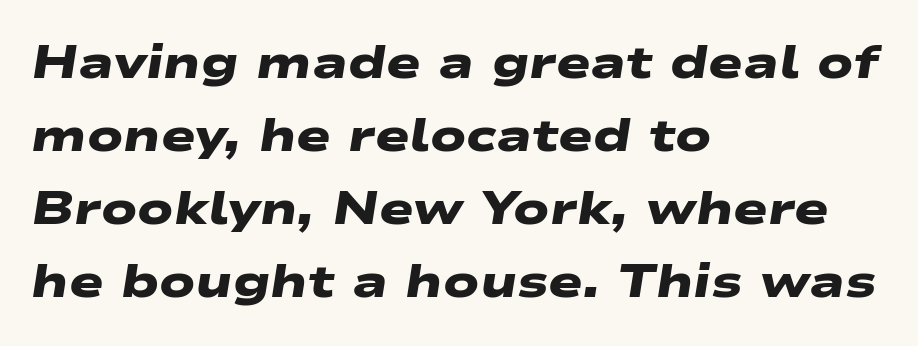
{"serif": "no", "bold": "yes", "weight": "heavy", "width": "wide", "stroke_contrast": "low", "x_height": "medium", "monospaced": "no", "underline": "no", "align": "left", "line_spacing": "normal", "line_spacing_ratio": 1.59, "letter_spacing": "normal", "letter_spacing_em": 0.0, "glyph_px": 46}
